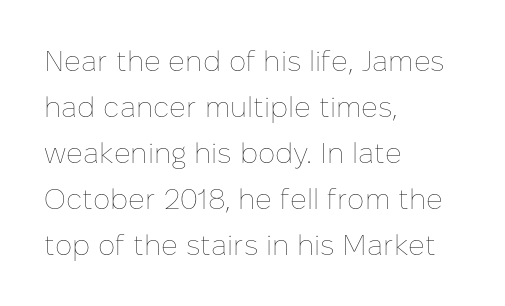
Short note: letters normally spaced. Honestly, there is no underline to notice here at all. Reading down the block, your eye returns to a fixed left position each line. Each letter keeps its own natural width here, so spacing adapts to shape.
